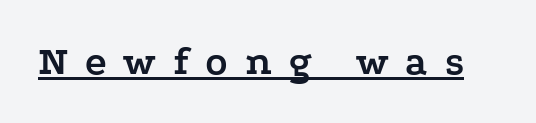
The words here are underlined. Looks like regular typesetting: each glyph gets only the width it needs. Rendered with straight, roman letterforms. Small tapered or slab feet sit at the stroke ends, so this counts as serif.
